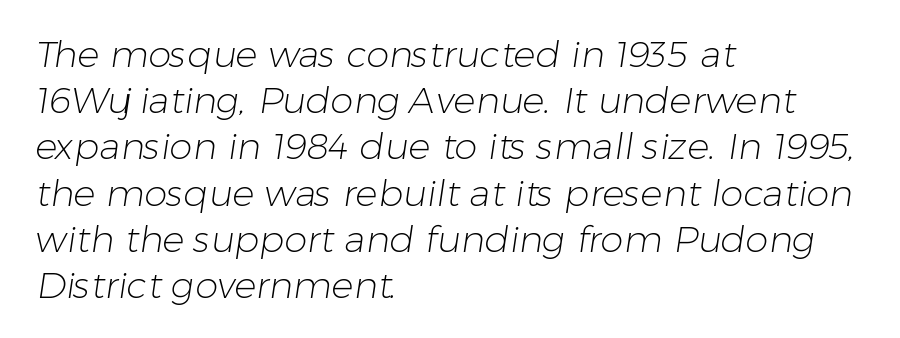
The passage shown is typed in a proportional face where columns would drift. Classification — sans serif. The specimen omits any rule beneath the text block's lines. What stands out about the letter spacing? Nothing — it is the standard amount. The face looks like a standard text weight, possibly lighter.
